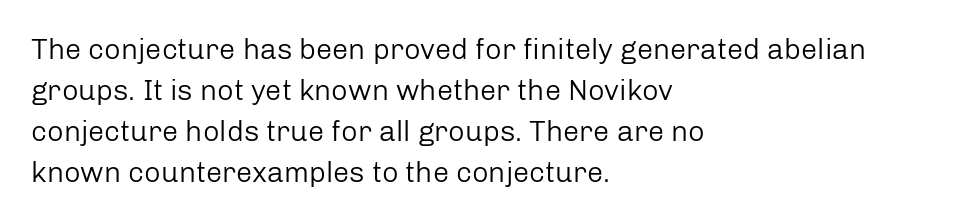
Q: Is the text bold? A: No.
Q: Is the text italic (slanted)? A: No, it is upright.
Q: Is the typeface a serif or a sans-serif typeface? A: Sans-serif.
Q: Is the text underlined? A: No.
Q: How is the paragraph aligned? A: Left-aligned.
Q: Is the spacing between letters normal or unusually wide? A: Normal.
Q: Is the spacing between lines tight, normal or loose? A: Normal.
Q: Width (condensed, normal, or wide)? A: Normal.
Q: Stroke contrast? A: Low.
Q: x-height? A: Medium.
Q: Monospaced? A: No.
